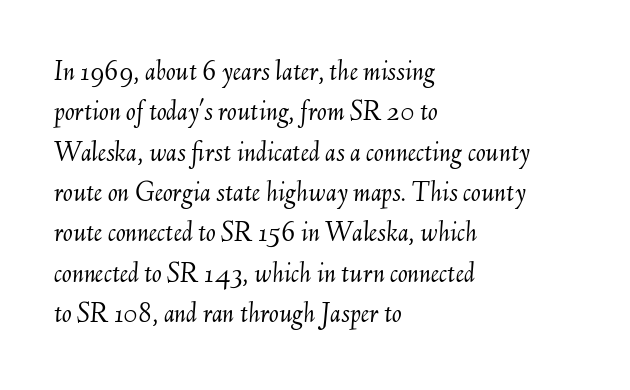
Q: Is the text bold? A: No.
Q: Is the text italic (slanted)? A: Yes, it leans right by about 6 degrees.
Q: Is the text underlined? A: No.
Q: How is the paragraph aligned? A: Left-aligned.
Q: Is the spacing between letters normal or unusually wide? A: Normal.
Q: Is the spacing between lines tight, normal or loose? A: Normal.
Q: Width (condensed, normal, or wide)? A: Normal.
Q: Stroke contrast? A: Medium.
Q: x-height? A: Small.
Q: Monospaced? A: No.
